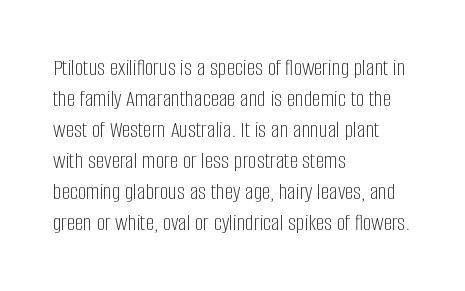
These lines keep a tight, regular rhythm from letter to letter. Notice how descenders clear the ascenders below comfortably — that's standard leading. These lines were composed using upright roman letters. One-word summary of the alignment: left. Nobody drew a line under any word here. The typesetting does not lean heavy: it is not bold.
